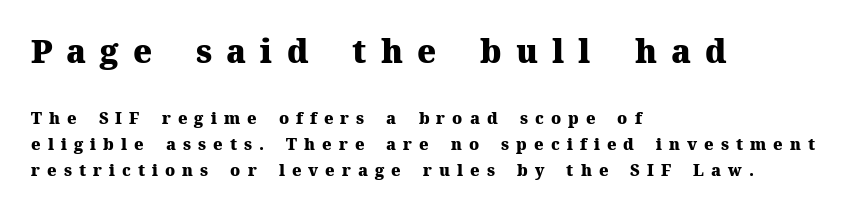
Q: Is the text bold? A: Yes.
Q: Is the text italic (slanted)? A: No, it is upright.
Q: Is the typeface a serif or a sans-serif typeface? A: Serif.
Q: Is the text underlined? A: No.
Q: How is the paragraph aligned? A: Left-aligned.
Q: Is the spacing between letters normal or unusually wide? A: Unusually wide.
Q: Is the spacing between lines tight, normal or loose? A: Normal.
Q: Which block of text is set in a larger size, the first (top) or the second (bottom)? A: The first (top) one.
Q: Width (condensed, normal, or wide)? A: Normal.
Q: Stroke contrast? A: Medium.
Q: x-height? A: Medium.
Q: Monospaced? A: No.
